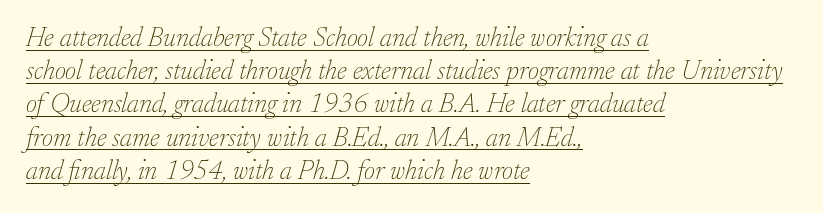
Bold? No — there's no thickening of the strokes. Standard letterfit; no display-style spreading of the glyphs. This sample is left-justified, so line endings fall wherever the words run out. The passage shown leans; its letterforms are oblique. The rendered words wear a rule along their underside.
